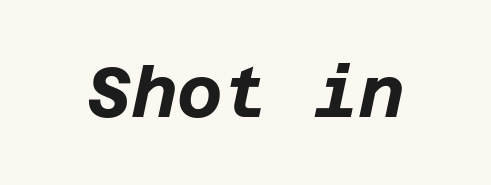
This sample uses an oblique cut, with every glyph tilted off the vertical. Check under the words: just untouched page. Look at the tracking — it's just the regular setting, nothing added. Heavy-handed strokes throughout: this text is bold.
